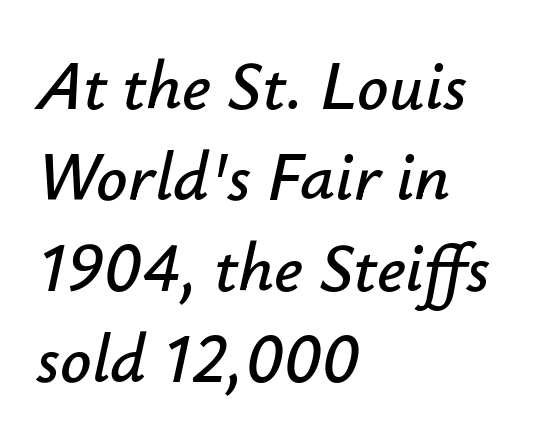
{"italic": "yes", "lean": "right", "slant_degrees": 12, "width": "normal", "stroke_contrast": "low", "x_height": "small", "monospaced": "no", "underline": "no", "align": "left", "line_spacing": "normal", "line_spacing_ratio": 1.32, "letter_spacing": "normal", "letter_spacing_em": 0.0, "glyph_px": 69}
